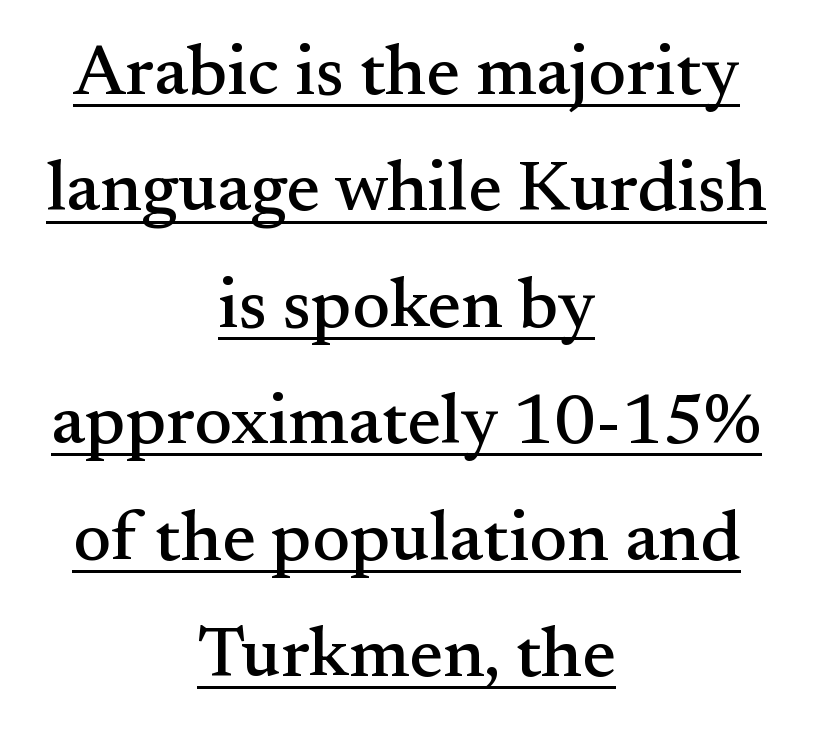
The image shows 71 px serif type, upright; set centered, normal line spacing (1.64x), normal letter spacing, underlined; medium stroke contrast and a small x-height.
